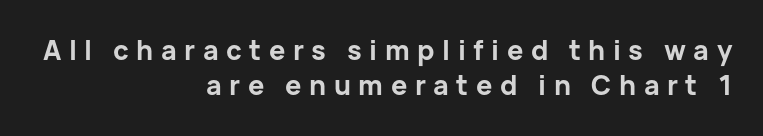
This is heavy type, rendered in bold. Right-aligned paragraph, ragged on the left. The letters stand straight up with perfectly vertical stems. The tracking reads as deliberately expanded to a designer's eye.
